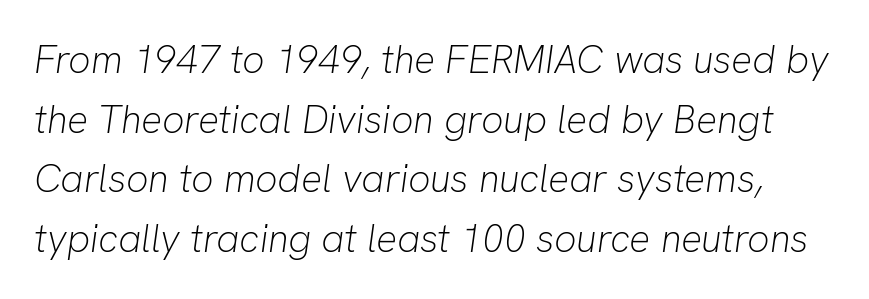
Baseline-to-baseline distance is the conventional proportion of letter height. A typesetter would call this proportional, since set widths differ per character. Emphasis-style slanted type is in use. The strip under each line holds only bare page. Look at the tracking — it's just the regular setting, nothing added. The typeface has the unassuming heft of standard copy or less.
